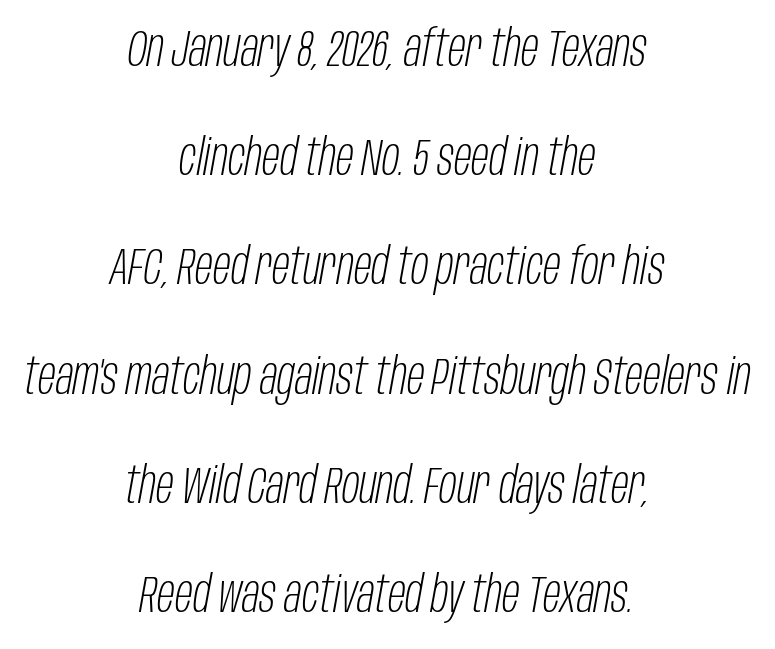
The image shows 52 px light, condensed type, italic (leaning right); set centered, loose line spacing (2.1x), normal letter spacing, not underlined; low stroke contrast and a large x-height.
